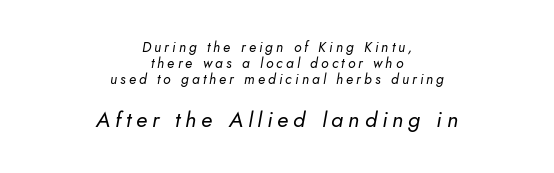
Leading is clearly below the norm, producing a dense column. Each line is balanced around a shared central axis. A typesetter would mark this as italic. Substantial extra tracking has been applied to these lines. Does the bottom block carry the larger type? Yes, it does.
